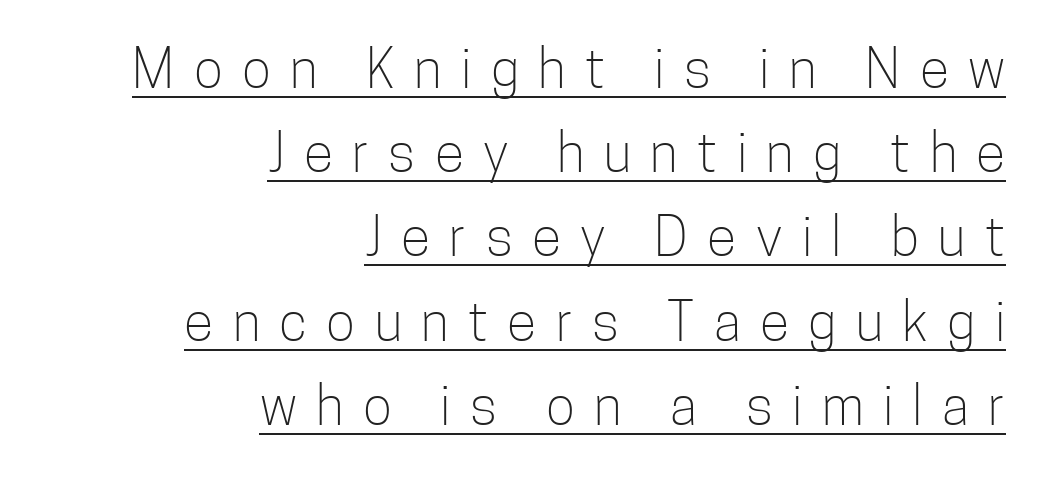
Letter spacing: wide. Looks like regular typesetting: each glyph gets only the width it needs. This sample is right-justified, so line beginnings fall wherever the words allow. Regarding serifs, this sample does without them. Each new line begins a customary step beneath the previous one. The specimen includes a rule beneath the text block's lines.
